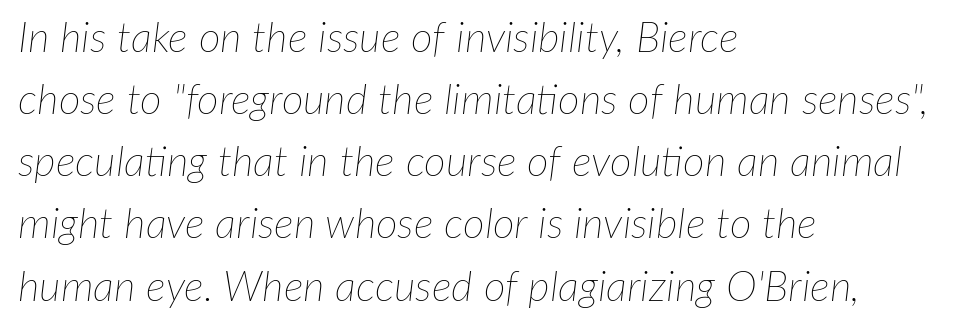
Normally led — the rows are evenly, conventionally spaced. The line texture is even and compact thanks to regular tracking. There's an unmistakable incline to the writing here. These lines are rendered in a variable-pitch font. Unbolded letterforms with no extra heft. Only glyphs here, with clear space below each row.
